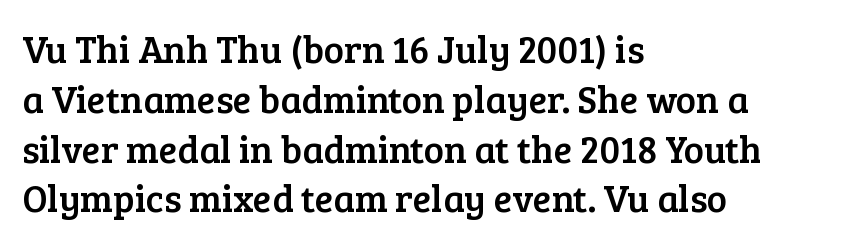
The image shows 38 px serif type, upright; set left-aligned, normal line spacing (1.31x), normal letter spacing, not underlined; low stroke contrast and a medium x-height.
